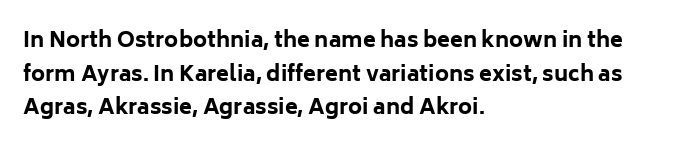
This sample uses plain, unmodified letter spacing. The lines are quadded left. If you measured baseline to baseline, you'd find a middling distance. A dark, heavy texture on the line: the type is bold. Unmarked baselines from the first word to the last.
